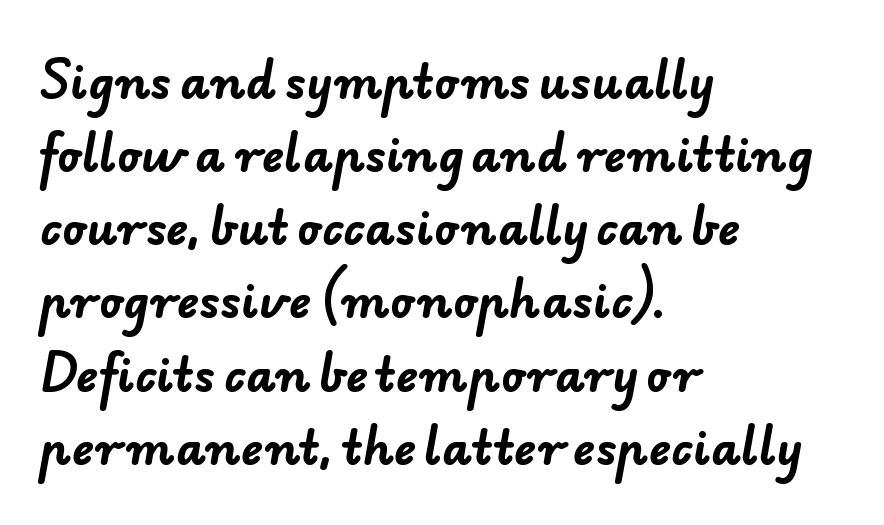
{"serif": "no", "bold": "yes", "weight": "bold", "width": "normal", "stroke_contrast": "low", "x_height": "small", "monospaced": "no", "underline": "no", "align": "left", "line_spacing": "normal", "line_spacing_ratio": 1.59, "letter_spacing": "normal", "letter_spacing_em": 0.0, "glyph_px": 46}
